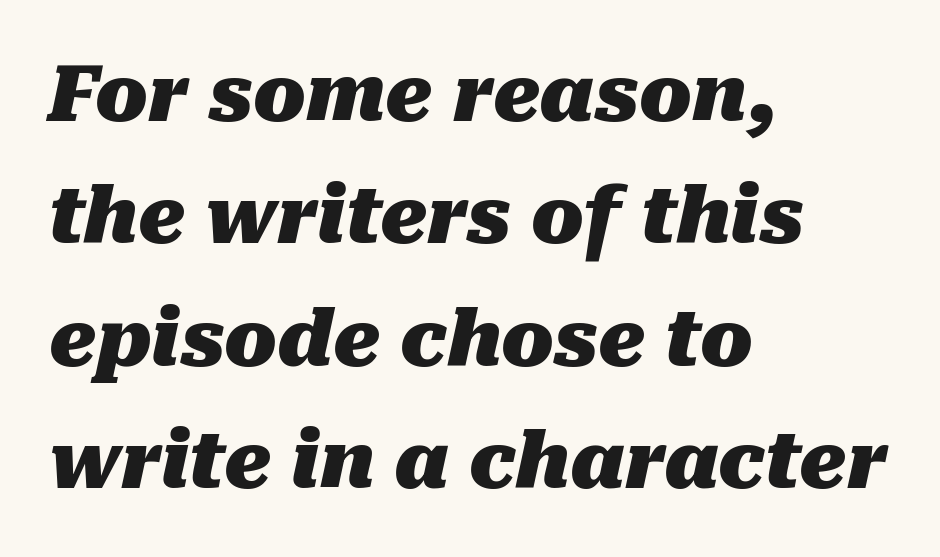
Q: Is the text bold? A: Yes.
Q: Is the text italic (slanted)? A: Yes, it leans right by about 10 degrees.
Q: Is the text underlined? A: No.
Q: How is the paragraph aligned? A: Left-aligned.
Q: Is the spacing between letters normal or unusually wide? A: Normal.
Q: Is the spacing between lines tight, normal or loose? A: Normal.
Q: Width (condensed, normal, or wide)? A: Normal.
Q: Stroke contrast? A: Medium.
Q: x-height? A: Medium.
Q: Monospaced? A: No.
